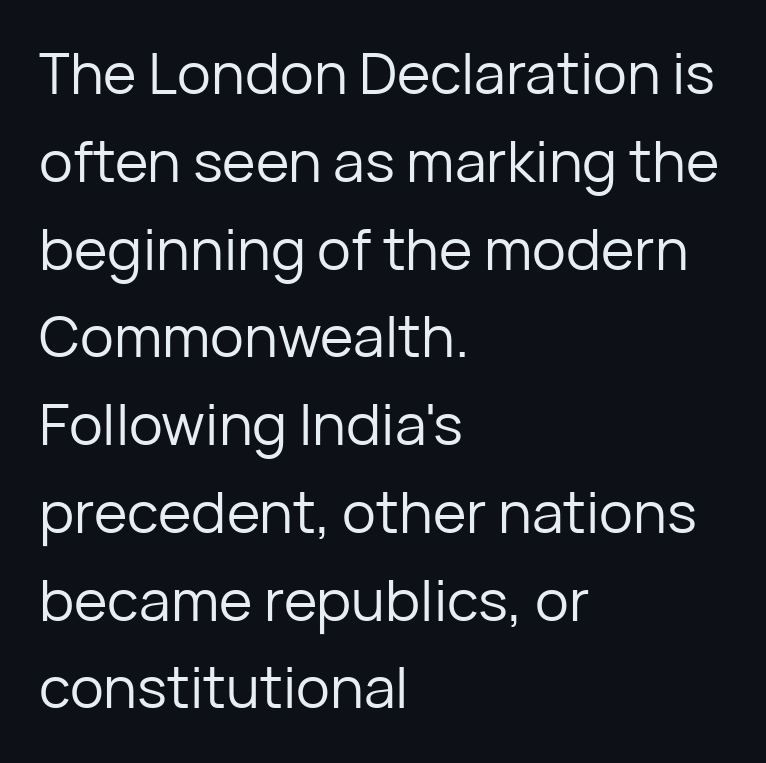
Q: Is the text bold? A: No.
Q: Is the text italic (slanted)? A: No, it is upright.
Q: Is the typeface a serif or a sans-serif typeface? A: Sans-serif.
Q: Is the text underlined? A: No.
Q: How is the paragraph aligned? A: Left-aligned.
Q: Is the spacing between letters normal or unusually wide? A: Normal.
Q: Is the spacing between lines tight, normal or loose? A: Normal.
Q: Width (condensed, normal, or wide)? A: Normal.
Q: Stroke contrast? A: Low.
Q: x-height? A: Medium.
Q: Monospaced? A: No.
